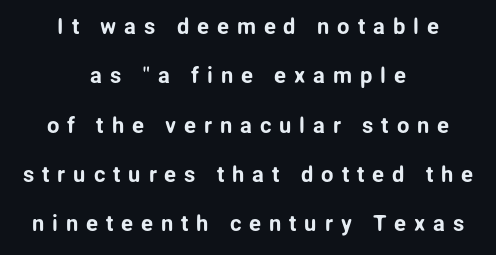
Q: Is the text italic (slanted)? A: No, it is upright.
Q: Is the text underlined? A: No.
Q: How is the paragraph aligned? A: Centered.
Q: Is the spacing between letters normal or unusually wide? A: Unusually wide.
Q: Is the spacing between lines tight, normal or loose? A: Loose.
